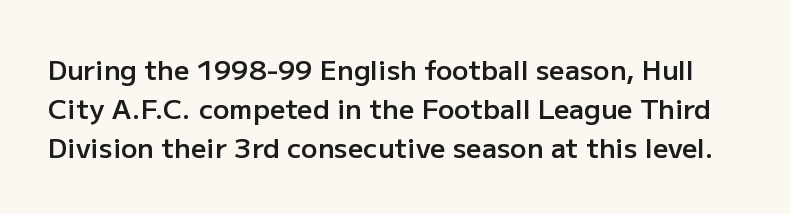
{"italic": "no", "bold": "semi", "underline": "no", "line_spacing": "normal", "line_spacing_ratio": 1.44, "letter_spacing": "normal", "letter_spacing_em": 0.0, "glyph_px": 27}
